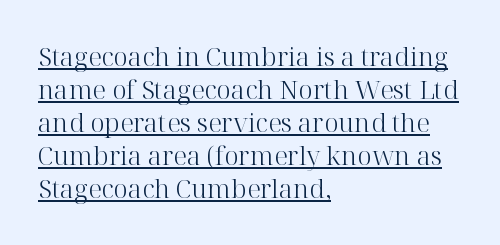
The image shows 26 px text type, upright; set left-aligned, normal line spacing (1.27x), normal letter spacing, underlined.
